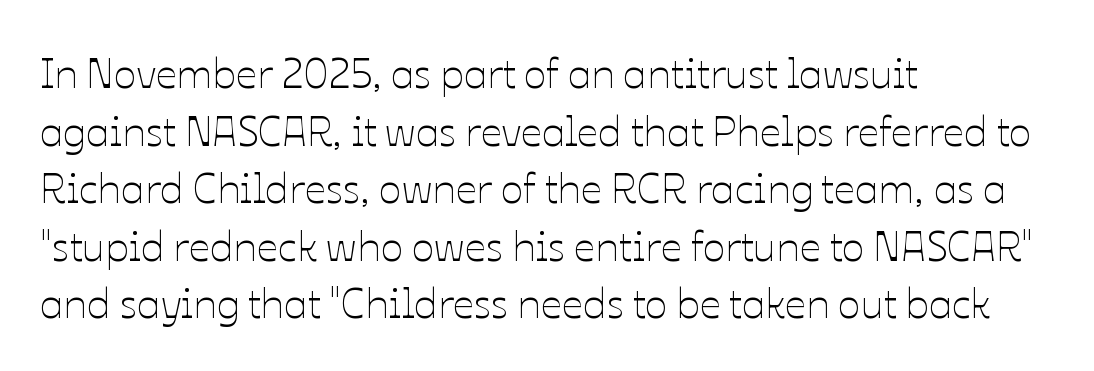
{"italic": "no", "bold": "no", "weight": "thin", "width": "normal", "stroke_contrast": "low", "x_height": "medium", "monospaced": "no", "underline": "no", "align": "left", "line_spacing": "normal", "line_spacing_ratio": 1.37, "letter_spacing": "normal", "letter_spacing_em": 0.0, "glyph_px": 42}
